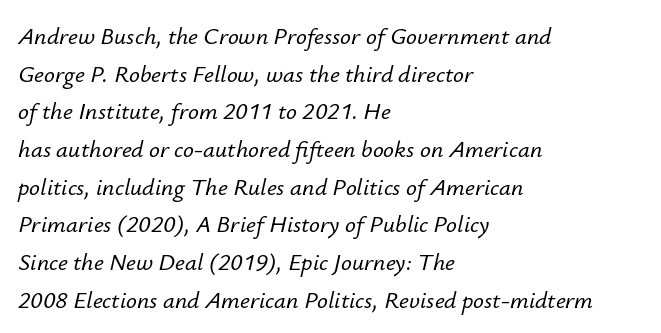
{"italic": "yes", "lean": "right", "slant_degrees": 12, "underline": "no", "align": "left", "line_spacing": "normal", "line_spacing_ratio": 1.57, "letter_spacing": "normal", "letter_spacing_em": 0.0, "glyph_px": 24}
